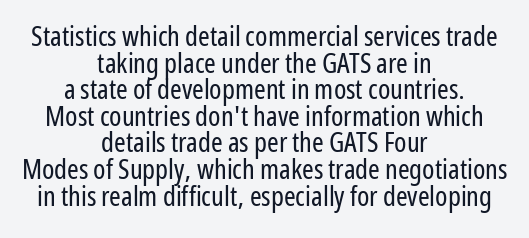
{"serif": "no", "italic": "no", "bold": "no", "weight": "regular", "width": "condensed", "stroke_contrast": "low", "x_height": "medium", "monospaced": "no", "underline": "no", "align": "center", "line_spacing": "tight", "line_spacing_ratio": 0.95, "letter_spacing": "normal", "letter_spacing_em": 0.0, "glyph_px": 28}
